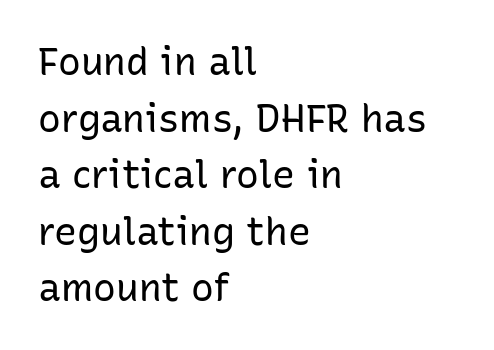
{"serif": "no", "italic": "no", "bold": "no", "weight": "regular", "width": "normal", "stroke_contrast": "low", "x_height": "medium", "monospaced": "no", "underline": "no", "align": "left", "line_spacing": "normal", "line_spacing_ratio": 1.49, "letter_spacing": "normal", "letter_spacing_em": 0.0, "glyph_px": 38}
